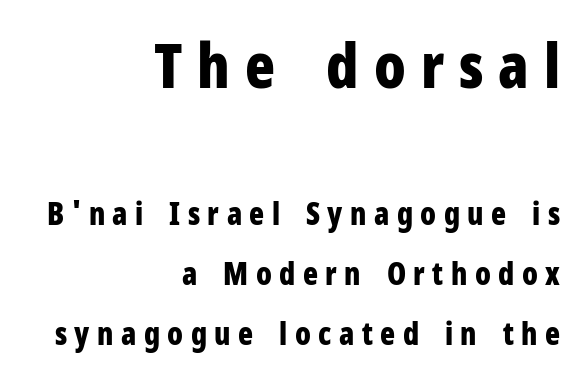
The image shows 62 px bold, condensed sans-serif type, upright; set right-aligned, loose line spacing (1.94x), unusually wide letter spacing (+0.24 em), not underlined; the first (top) block is 2.0x larger; low stroke contrast and a medium x-height.
